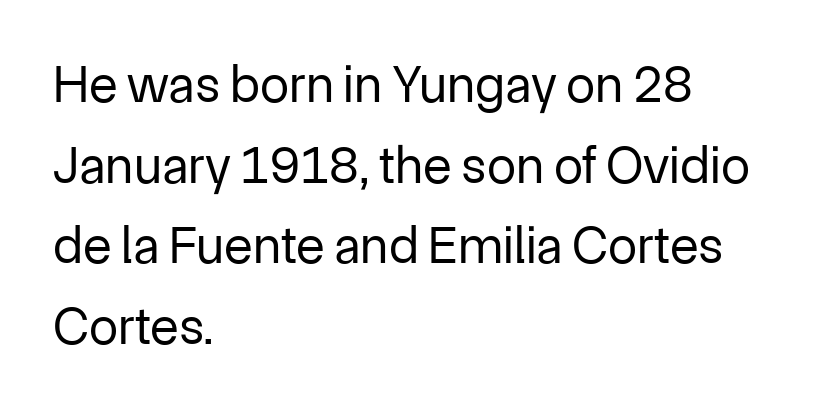
This rendering leaves character spacing at its baseline value. Look at the bottom of the vertical strokes: they stop flat, with no serifs. You can tell it's not italic because the verticals are truly vertical. This sample has the flowing, uneven cadence of proportional lettering. The rendering anchors every line to the left-hand side. What's the leading like? Ordinary, nothing unusual.
